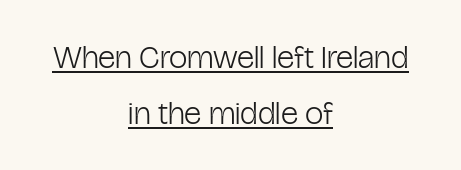
Visually the block forms a symmetrical silhouette, jagged on both flanks. Short note: letters normally spaced. Are there feet on the stems? There aren't — it's a sans. A continuous stroke trails under the words, as in a hyperlink. Each letter keeps its own natural width here, so spacing adapts to shape.
